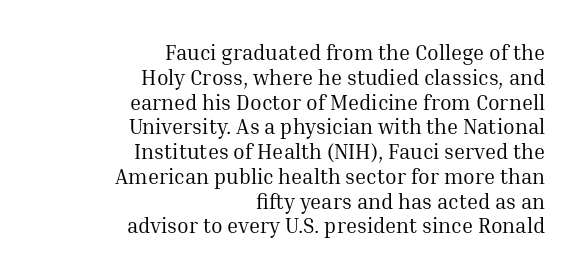
{"italic": "no", "bold": "no", "underline": "no", "align": "right", "line_spacing_ratio": 1.18, "letter_spacing": "normal", "letter_spacing_em": 0.0, "glyph_px": 21}
